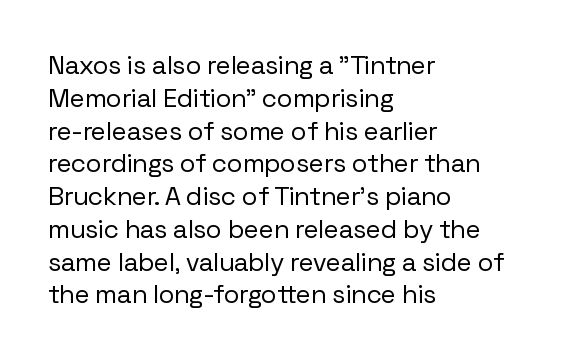
The image shows 26 px text type, upright; set left-aligned, normal line spacing (1.26x), normal letter spacing, not underlined.
